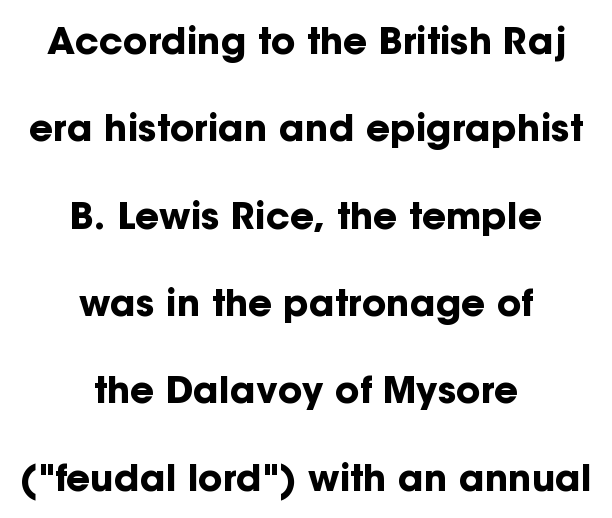
Q: Is the text bold? A: Yes.
Q: Is the text italic (slanted)? A: No, it is upright.
Q: Is the typeface a serif or a sans-serif typeface? A: Sans-serif.
Q: Is the text underlined? A: No.
Q: How is the paragraph aligned? A: Centered.
Q: Is the spacing between letters normal or unusually wide? A: Normal.
Q: Is the spacing between lines tight, normal or loose? A: Loose.
Q: Width (condensed, normal, or wide)? A: Normal.
Q: Stroke contrast? A: Low.
Q: x-height? A: Medium.
Q: Monospaced? A: No.
